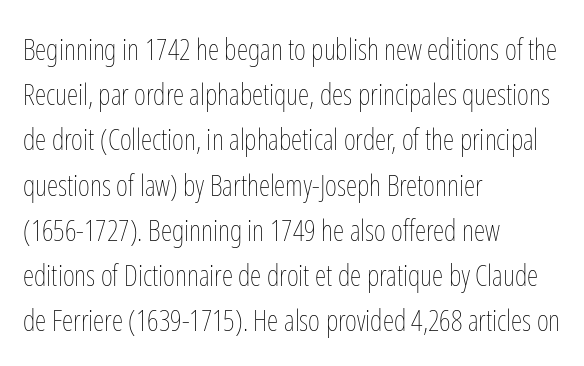
The image shows 29 px thin, condensed type, upright; set left-aligned, normal line spacing (1.56x), normal letter spacing, not underlined; low stroke contrast and a medium x-height.
